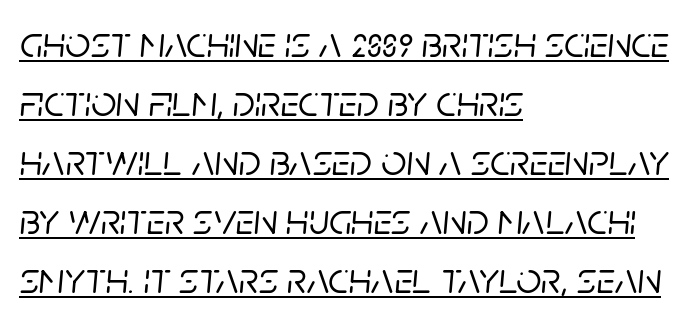
Q: Is the text italic (slanted)? A: Yes, it leans right by about 5 degrees.
Q: Is the text underlined? A: Yes.
Q: How is the paragraph aligned? A: Left-aligned.
Q: Is the spacing between letters normal or unusually wide? A: Normal.
Q: Is the spacing between lines tight, normal or loose? A: Normal.
Q: Width (condensed, normal, or wide)? A: Normal.
Q: Stroke contrast? A: Low.
Q: x-height? A: Large.
Q: Monospaced? A: No.
